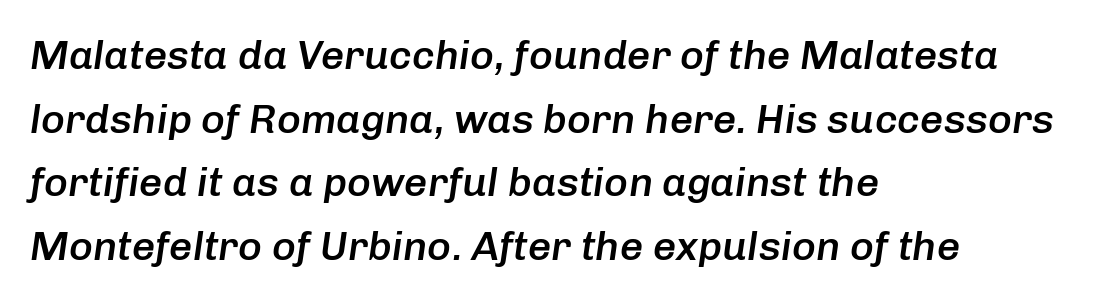
The gap between lines stays unmarked. There's an unmistakable incline to the writing here. The font is running at a semibold setting, under full bold. In CSS terms this would be text-align: left. Proportional: the letters do not fall into vertical columns.
